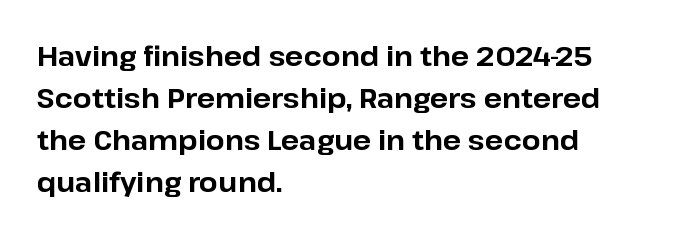
The image shows 27 px bold type, upright; set left-aligned, normal line spacing (1.55x), normal letter spacing, not underlined.
